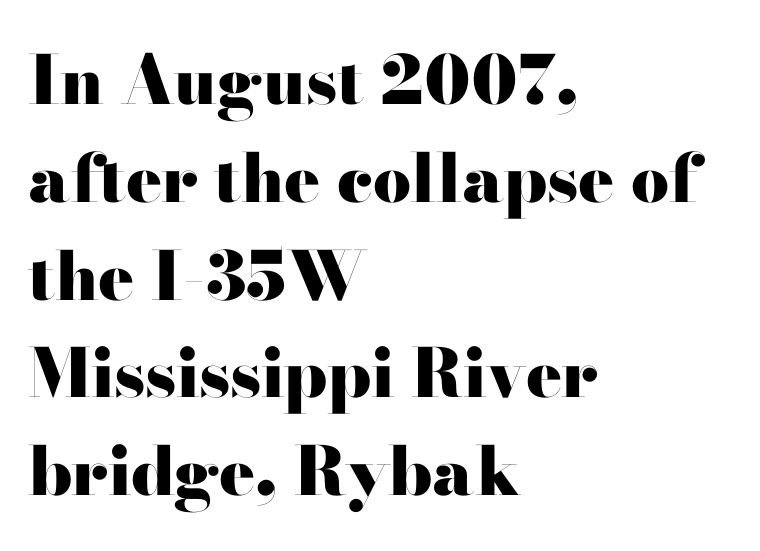
{"serif": "yes", "italic": "no", "bold": "yes", "weight": "heavy", "width": "wide", "stroke_contrast": "high", "x_height": "small", "monospaced": "no", "underline": "no", "align": "left", "line_spacing": "normal", "line_spacing_ratio": 1.46, "letter_spacing": "normal", "letter_spacing_em": 0.0, "glyph_px": 67}
